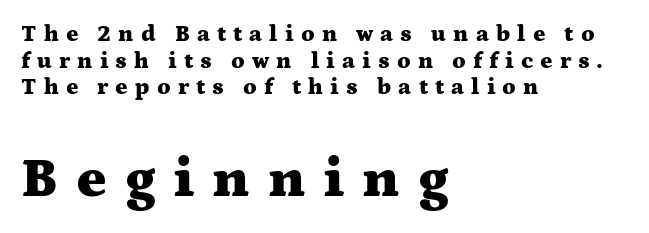
{"serif": "yes", "italic": "no", "bold": "yes", "weight": "heavy", "width": "wide", "stroke_contrast": "medium", "x_height": "medium", "monospaced": "no", "underline": "no", "align": "left", "line_spacing_ratio": 1.16, "letter_spacing": "wide", "letter_spacing_em": 0.31, "larger_block": "second", "size_ratio": 2.48, "glyph_px": 57}
